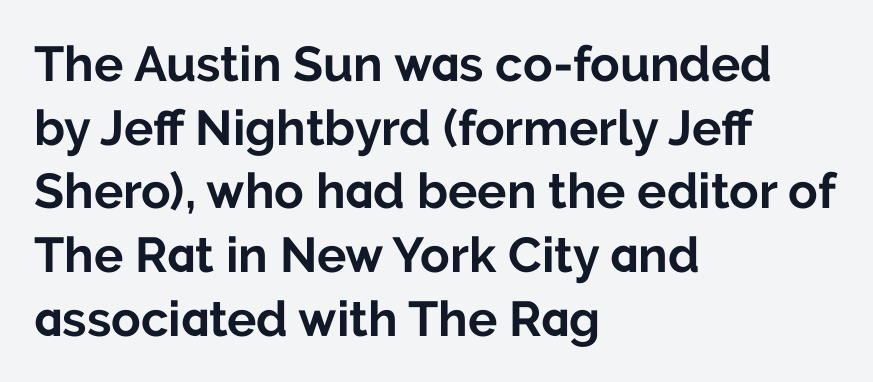
Regarding leading, the lines here are spaced in the standard way. Is this a fixed-width face? No — the glyphs have proportional, varying widths. Nope, not italic — everything's standing straight. There is no visible air inserted between adjacent glyphs.
